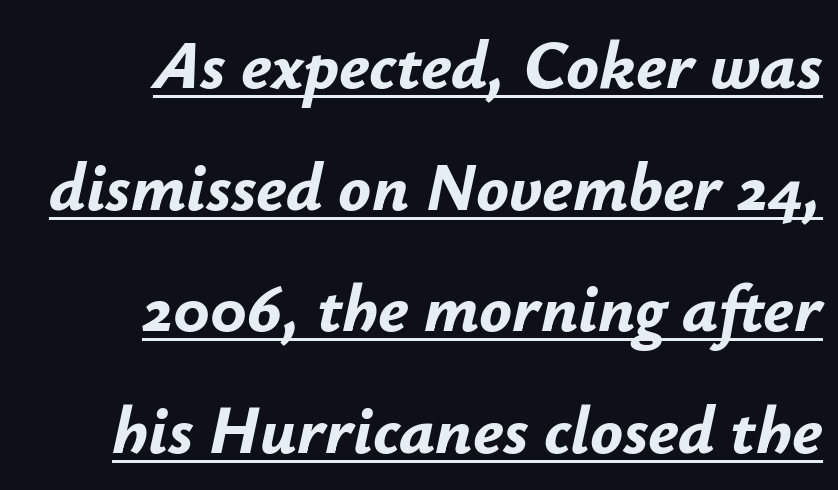
{"italic": "yes", "lean": "right", "slant_degrees": 12, "bold": "yes", "weight": "bold", "width": "normal", "stroke_contrast": "low", "x_height": "small", "monospaced": "no", "underline": "yes", "align": "right", "line_spacing_ratio": 1.79, "letter_spacing": "normal", "letter_spacing_em": 0.0, "glyph_px": 68}
